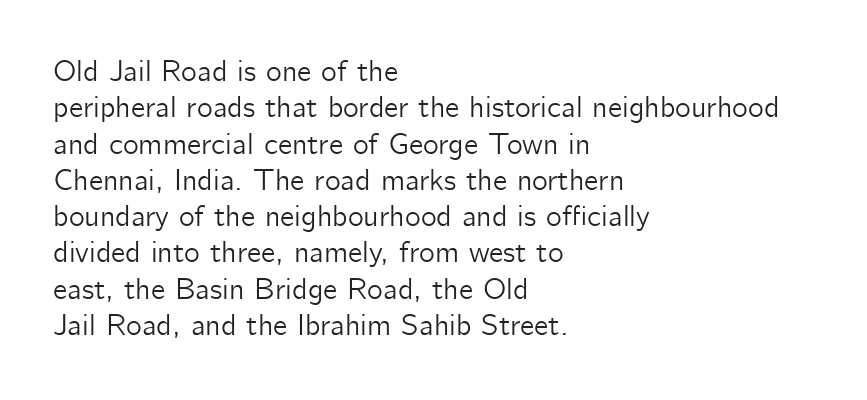
Q: Is the text italic (slanted)? A: No, it is upright.
Q: Is the typeface a serif or a sans-serif typeface? A: Sans-serif.
Q: Is the text underlined? A: No.
Q: How is the paragraph aligned? A: Left-aligned.
Q: Is the spacing between letters normal or unusually wide? A: Normal.
Q: Width (condensed, normal, or wide)? A: Normal.
Q: Stroke contrast? A: Low.
Q: x-height? A: Medium.
Q: Monospaced? A: No.
